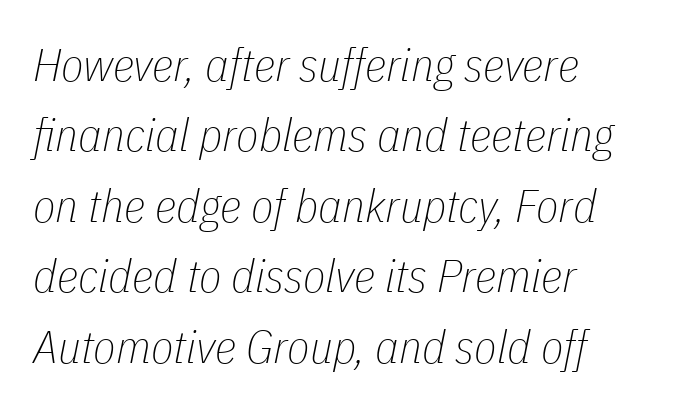
The image shows 46 px thin, condensed type, italic (leaning right); set left-aligned, normal line spacing (1.53x), normal letter spacing, not underlined; low stroke contrast and a medium x-height.
